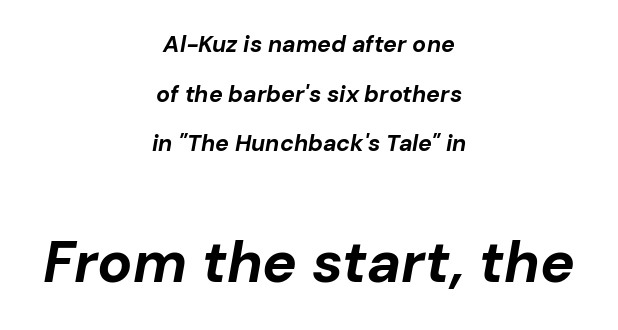
The image shows 58 px bold type, italic (leaning right); set centered, loose line spacing (2.16x), normal letter spacing, not underlined; the second (bottom) block is 2.52x larger; low stroke contrast and a medium x-height.
